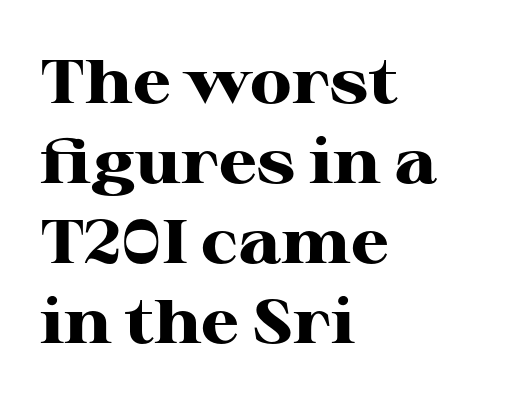
The image shows 61 px heavy, wide serif type, upright; set left-aligned, normal line spacing (1.31x), normal letter spacing, not underlined; high stroke contrast and a medium x-height.
